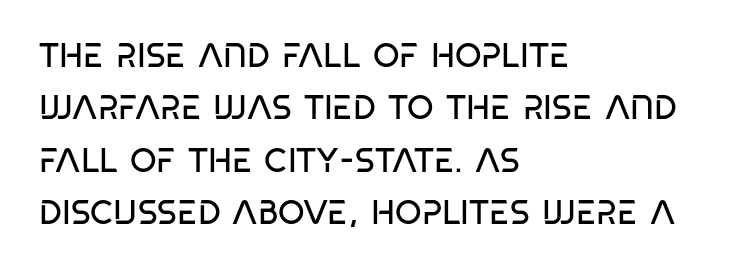
Every row of glyphs begins at an identical x-position on the left. Compared with a typical body face, this is equally light or lighter still. The face used here is a sans, in the tradition of grotesques and geometrics. Think of a printed novel: that variable character pitch is what you see here. Beneath every word, the page is bare. Rows of type keep a routine distance in the vertical direction.
